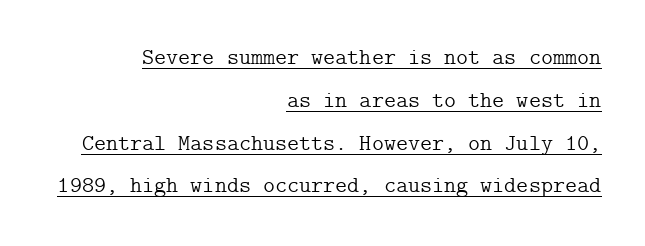
The image shows 23 px text type, upright; set right-aligned, line spacing 1.86x, normal letter spacing, underlined.
